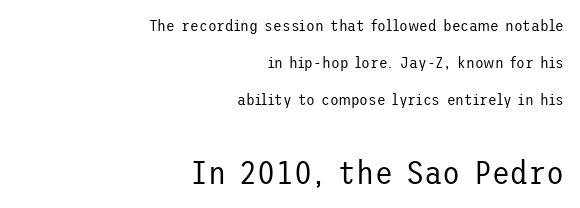
{"serif": "no", "italic": "no", "bold": "no", "weight": "regular", "width": "normal", "stroke_contrast": "low", "x_height": "medium", "underline": "no", "align": "right", "line_spacing": "loose", "line_spacing_ratio": 2.3, "letter_spacing": "normal", "letter_spacing_em": 0.0, "larger_block": "second", "size_ratio": 2.06, "glyph_px": 33}
